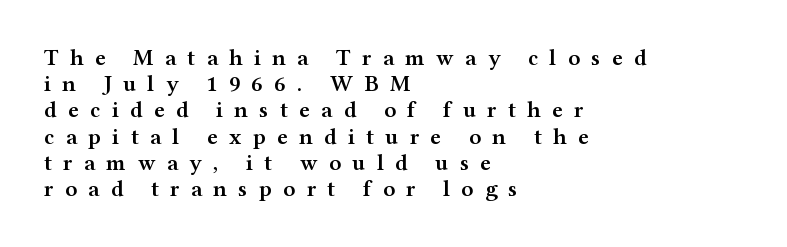
Q: Is the text bold? A: Semi-bold.
Q: Is the text italic (slanted)? A: No, it is upright.
Q: Is the text underlined? A: No.
Q: How is the paragraph aligned? A: Left-aligned.
Q: Is the spacing between letters normal or unusually wide? A: Unusually wide.
Q: Is the spacing between lines tight, normal or loose? A: Tight.
